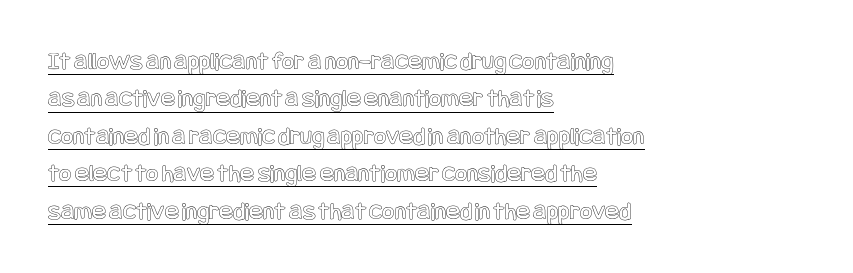
Q: Is the text italic (slanted)? A: No, it is upright.
Q: Is the text underlined? A: Yes.
Q: How is the paragraph aligned? A: Left-aligned.
Q: Is the spacing between letters normal or unusually wide? A: Normal.
Q: Is the spacing between lines tight, normal or loose? A: Normal.
